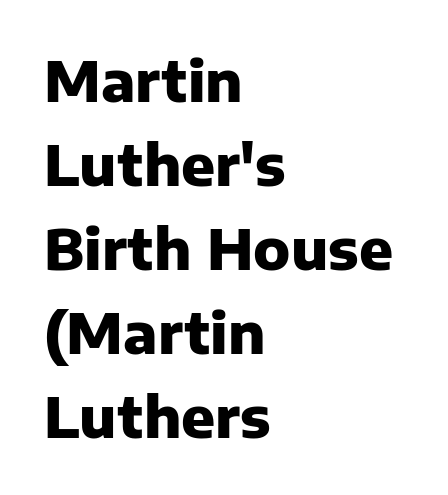
{"serif": "no", "italic": "no", "bold": "yes", "weight": "heavy", "width": "normal", "stroke_contrast": "low", "x_height": "medium", "monospaced": "no", "underline": "no", "align": "left", "line_spacing": "normal", "line_spacing_ratio": 1.5, "letter_spacing": "normal", "letter_spacing_em": 0.0, "glyph_px": 56}
